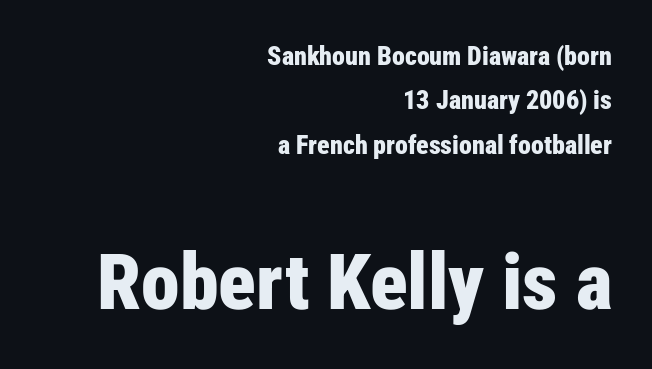
Q: Is the text bold? A: Yes.
Q: Is the text italic (slanted)? A: No, it is upright.
Q: Is the typeface a serif or a sans-serif typeface? A: Sans-serif.
Q: Is the text underlined? A: No.
Q: How is the paragraph aligned? A: Right-aligned.
Q: Is the spacing between letters normal or unusually wide? A: Normal.
Q: Which block of text is set in a larger size, the first (top) or the second (bottom)? A: The second (bottom) one.
Q: Width (condensed, normal, or wide)? A: Condensed.
Q: Stroke contrast? A: Low.
Q: x-height? A: Medium.
Q: Monospaced? A: No.
